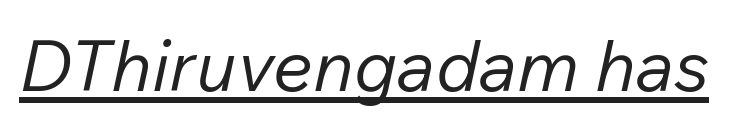
The image shows 71 px regular-weight type, italic (leaning right); set normal letter spacing, underlined; low stroke contrast and a medium x-height.
